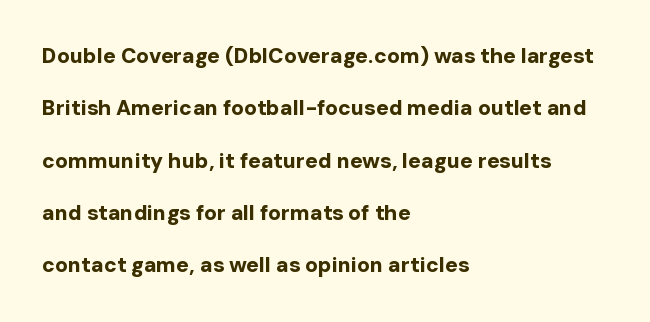
{"italic": "no", "bold": "yes", "underline": "no", "align": "left", "line_spacing": "loose", "line_spacing_ratio": 2.49, "letter_spacing": "normal", "letter_spacing_em": 0.0, "glyph_px": 21}
